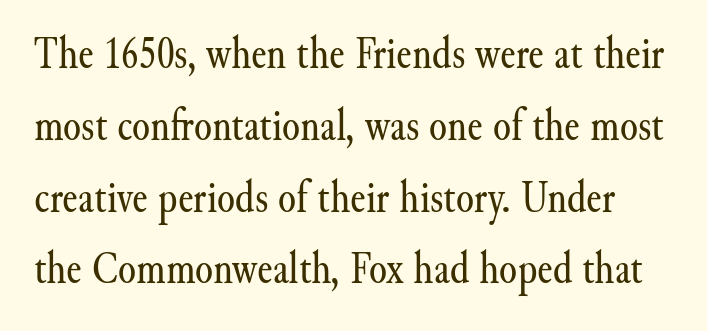
The image shows 46 px regular-weight serif type, upright; set normal line spacing (1.56x), normal letter spacing, not underlined; medium stroke contrast and a small x-height.
